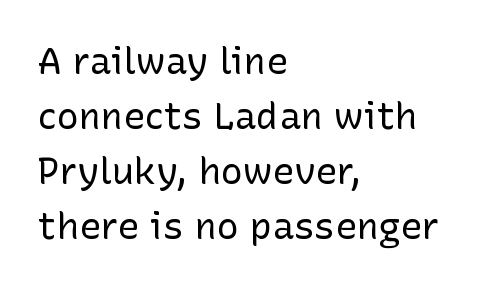
{"serif": "no", "italic": "no", "bold": "no", "weight": "regular", "width": "normal", "stroke_contrast": "low", "x_height": "medium", "monospaced": "no", "underline": "no", "align": "left", "line_spacing": "normal", "line_spacing_ratio": 1.49, "letter_spacing": "normal", "letter_spacing_em": 0.0, "glyph_px": 37}
